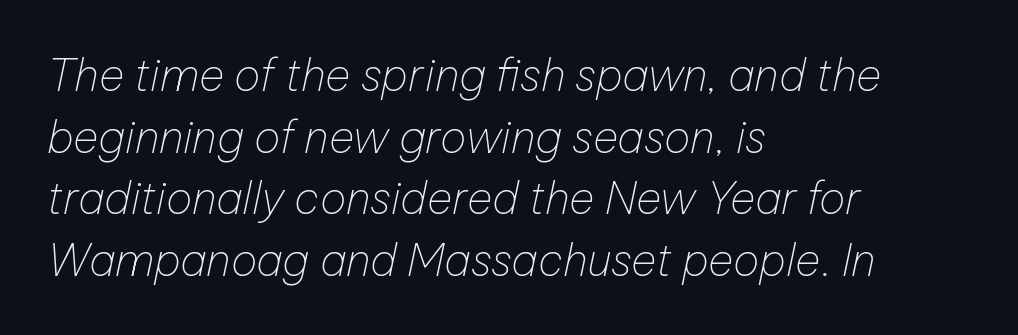
The leading is moderate, giving the passage an even texture. Descenders hang freely into open space. Observe the ordinary spacing: letters are neighbours, not strangers. Is this a fixed-width face? No — the glyphs have proportional, varying widths. The paragraph shown leans on its left margin. No letter is thick-stroked: the sample isn't bold.
